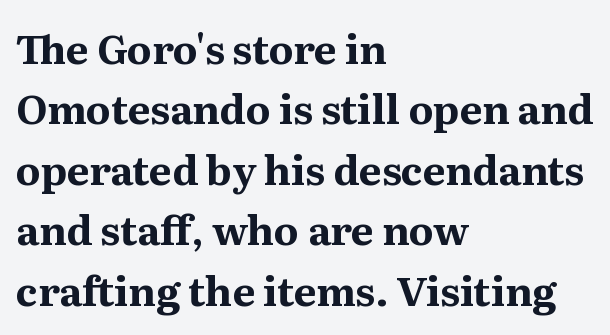
Honestly, there is no underline to notice here at all. Which margin do the lines hug? The left one — the right edge is uneven. Interline gaps are of average width in this sample. Proportional: the letters do not fall into vertical columns.
